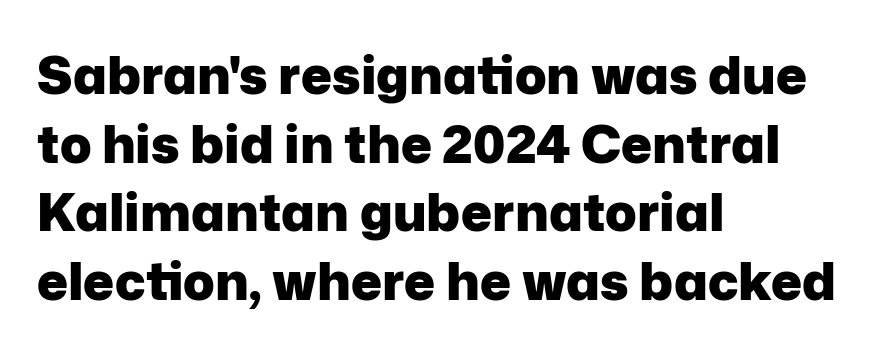
Stroke terminals: plain, sans-serif. The vertical gap from one line to the next is medium. Ordinary non-slanted type is in use. Here the glyphs are tracked normally, forming tight word shapes.
